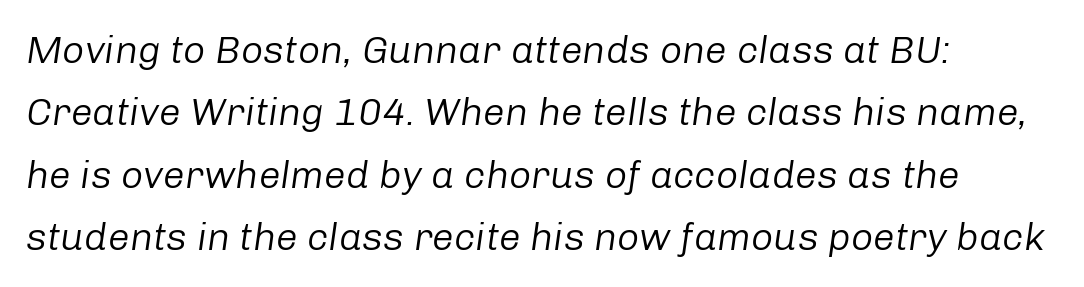
The image shows 39 px regular-weight type, italic (leaning right); set left-aligned, normal line spacing (1.6x), normal letter spacing, not underlined; low stroke contrast and a medium x-height.
